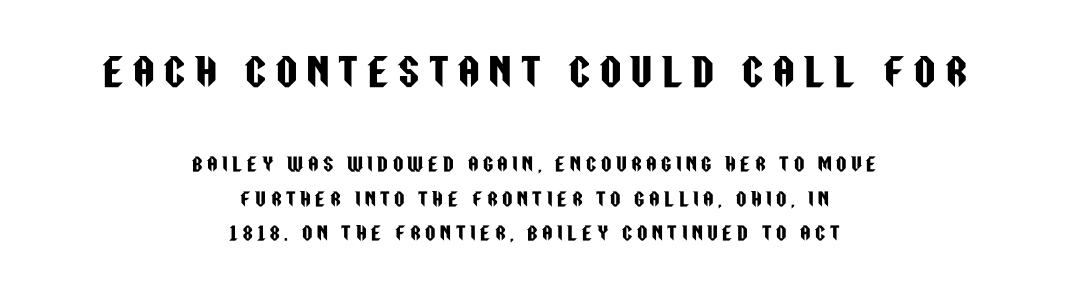
The image shows 37 px condensed sans-serif type, upright; set centered, loose line spacing (1.93x), unusually wide letter spacing (+0.26 em), not underlined; the first (top) block is 2.06x larger; low stroke contrast and a large x-height.
